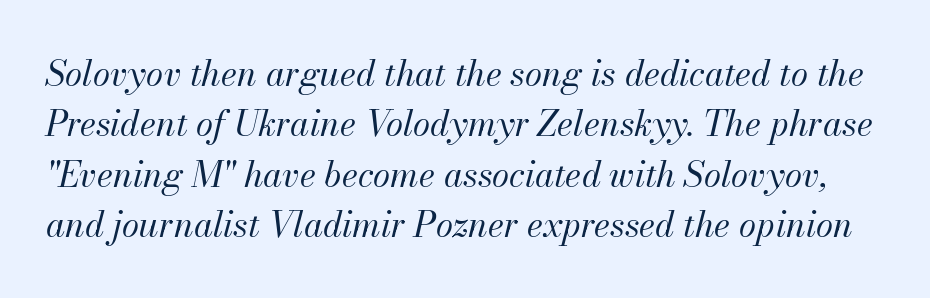
{"italic": "yes", "lean": "right", "slant_degrees": 13, "bold": "no", "weight": "regular", "width": "normal", "stroke_contrast": "medium", "x_height": "small", "monospaced": "no", "underline": "no", "line_spacing": "normal", "line_spacing_ratio": 1.44, "letter_spacing": "normal", "letter_spacing_em": 0.0, "glyph_px": 35}
